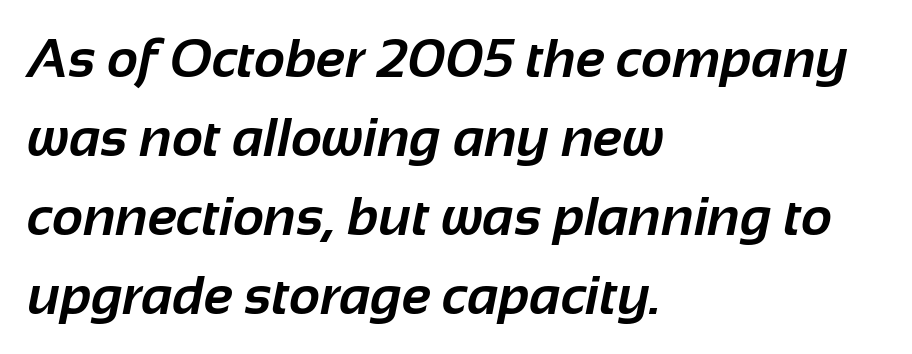
Any mark beneath the type? The region is blank. A typesetter would call this leading conventional body-copy spacing. Every letter is thick-stroked: bold, no question. Compared with typical body copy, the letter spacing here is the same.
